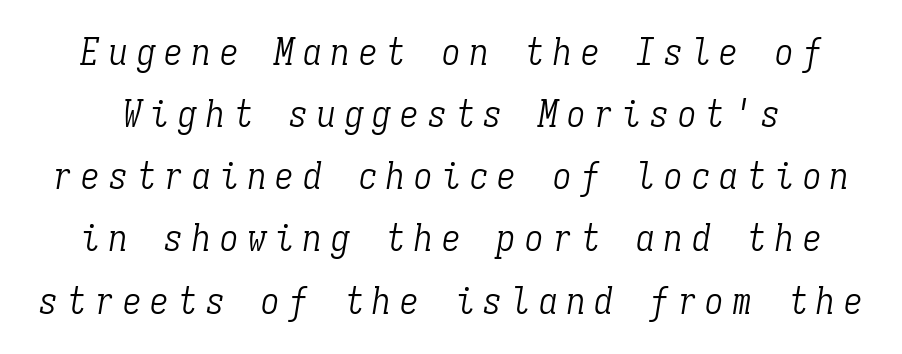
Q: Is the text bold? A: No.
Q: Is the text italic (slanted)? A: Yes, it leans right by about 9 degrees.
Q: Is the typeface a serif or a sans-serif typeface? A: Serif.
Q: Is the text underlined? A: No.
Q: Is the spacing between letters normal or unusually wide? A: Unusually wide.
Q: Is the spacing between lines tight, normal or loose? A: Normal.
Q: Width (condensed, normal, or wide)? A: Condensed.
Q: Stroke contrast? A: Low.
Q: x-height? A: Medium.
Q: Monospaced? A: Yes.
